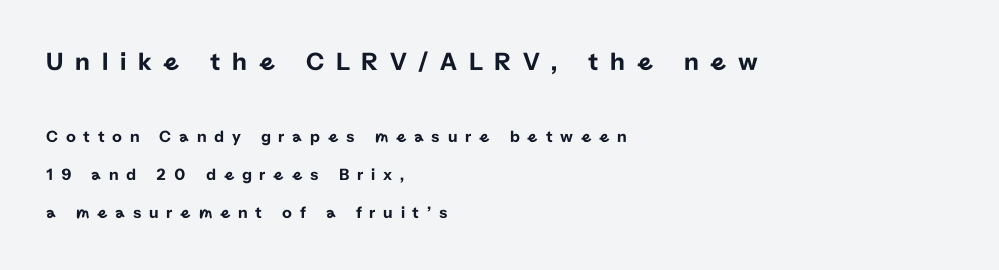
The image shows 26 px text type, upright; set left-aligned, loose line spacing (2.26x), unusually wide letter spacing (+0.45 em), not underlined; the first (top) block is 1.53x larger.
